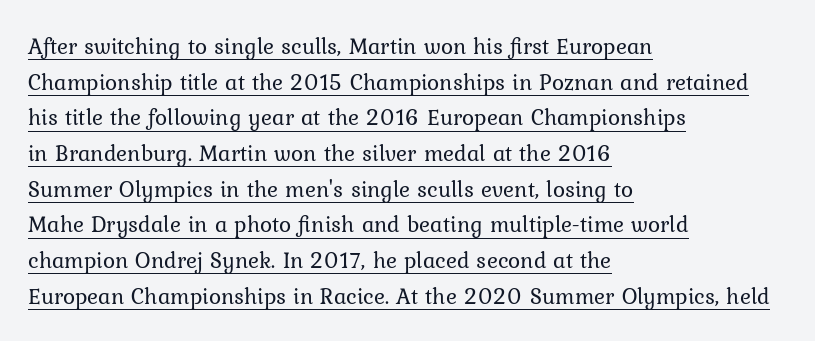
Q: Is the text bold? A: No.
Q: Is the text italic (slanted)? A: No, it is upright.
Q: Is the text underlined? A: Yes.
Q: How is the paragraph aligned? A: Left-aligned.
Q: Is the spacing between letters normal or unusually wide? A: Normal.
Q: Is the spacing between lines tight, normal or loose? A: Normal.
